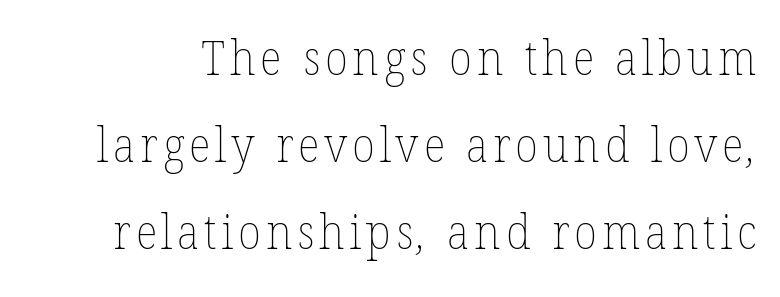
Q: Is the text bold? A: No.
Q: Is the text underlined? A: No.
Q: Width (condensed, normal, or wide)? A: Normal.
Q: Stroke contrast? A: Low.
Q: x-height? A: Medium.
Q: Monospaced? A: No.
